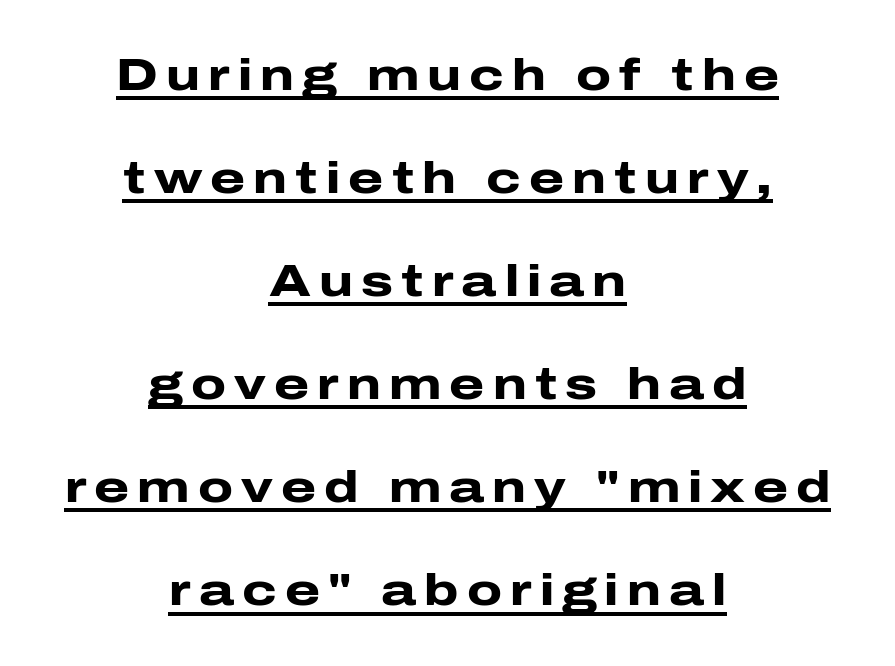
The image shows 45 px heavy, wide sans-serif type, upright; set centered, loose line spacing (2.29x), underlined; low stroke contrast and a medium x-height.
